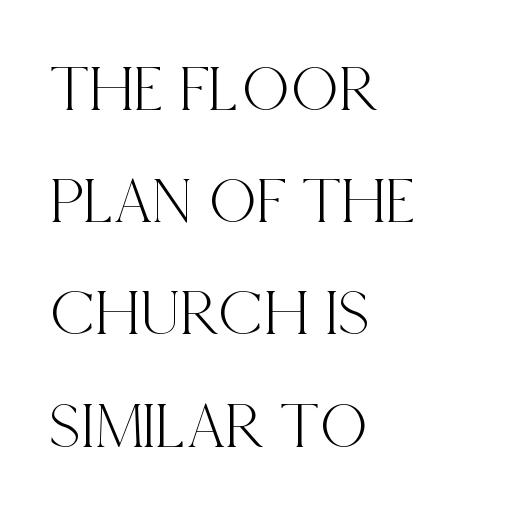
Q: Is the text italic (slanted)? A: No, it is upright.
Q: Is the typeface a serif or a sans-serif typeface? A: Serif.
Q: Is the text underlined? A: No.
Q: How is the paragraph aligned? A: Left-aligned.
Q: Is the spacing between letters normal or unusually wide? A: Normal.
Q: Is the spacing between lines tight, normal or loose? A: Normal.
Q: Width (condensed, normal, or wide)? A: Condensed.
Q: x-height? A: Large.
Q: Monospaced? A: No.
